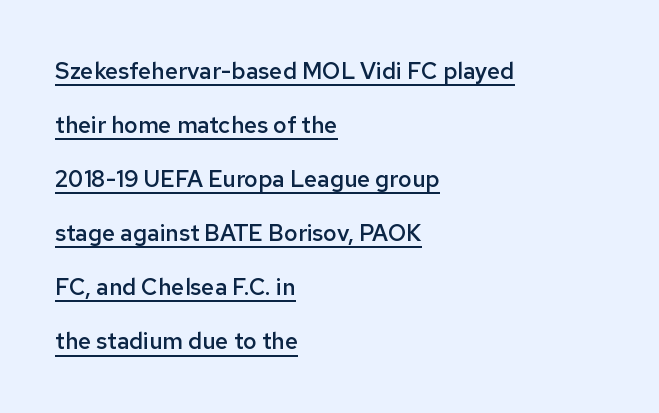
The image shows 23 px text type, upright; set left-aligned, loose line spacing (2.35x), normal letter spacing, underlined.
